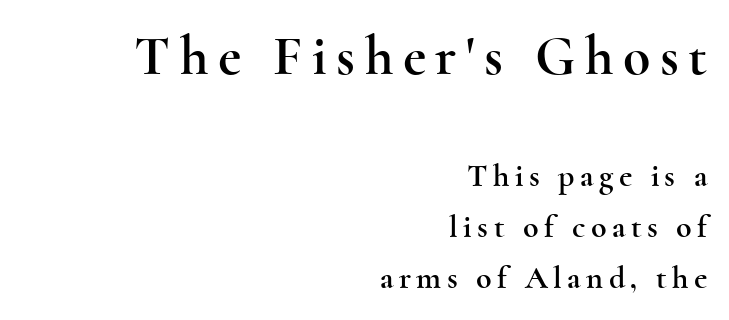
The image shows 56 px wide serif type, upright; set right-aligned, normal line spacing (1.59x), not underlined; the first (top) block is 1.75x larger; a small x-height.
